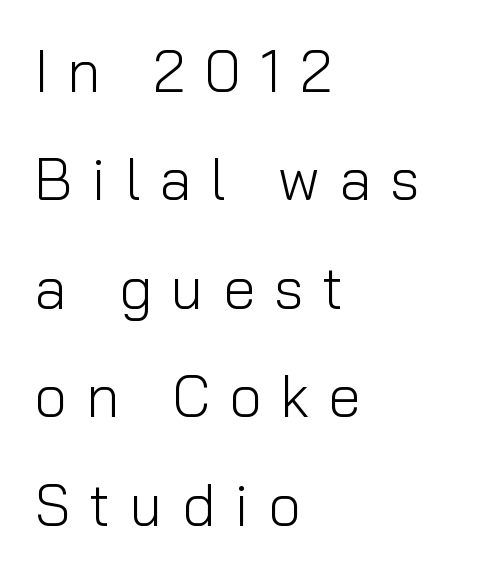
Q: Is the text bold? A: No.
Q: Is the text italic (slanted)? A: No, it is upright.
Q: Is the typeface a serif or a sans-serif typeface? A: Sans-serif.
Q: Is the text underlined? A: No.
Q: How is the paragraph aligned? A: Left-aligned.
Q: Is the spacing between letters normal or unusually wide? A: Unusually wide.
Q: Width (condensed, normal, or wide)? A: Normal.
Q: Stroke contrast? A: Low.
Q: x-height? A: Medium.
Q: Monospaced? A: No.
